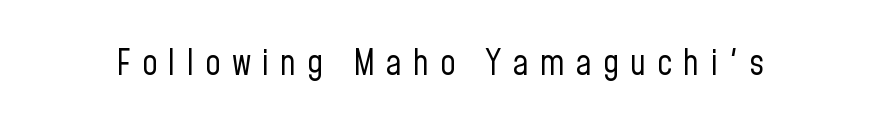
{"serif": "no", "italic": "no", "bold": "no", "weight": "regular", "width": "condensed", "stroke_contrast": "low", "x_height": "medium", "monospaced": "no", "underline": "no", "letter_spacing": "wide", "letter_spacing_em": 0.31, "glyph_px": 35}
